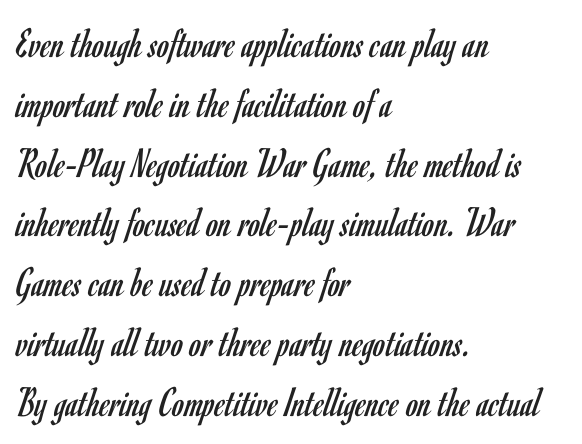
The lines in this sample share a left origin and differ only in where they stop. Does the type have serifs? No, each stem ends abruptly. The rendering uses natural spacing where letterforms have individual widths. The letters look calm and open, with moderate or lighter stems. There is no visible air inserted between adjacent glyphs.
